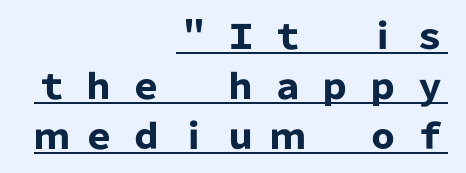
The line-height multiplier appears to be the usual default. Compared with undecorated copy, this sample adds a rule below the words. In terms of letterform style, serifs are entirely absent. The letterforms stand isolated, each surrounded by extra space.
